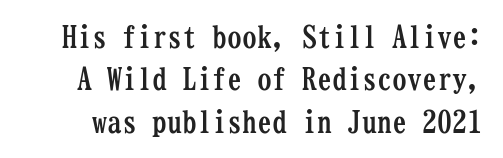
The image shows 30 px semibold, condensed serif type, upright, monospaced; set normal line spacing (1.41x), normal letter spacing, not underlined; low stroke contrast and a medium x-height.
